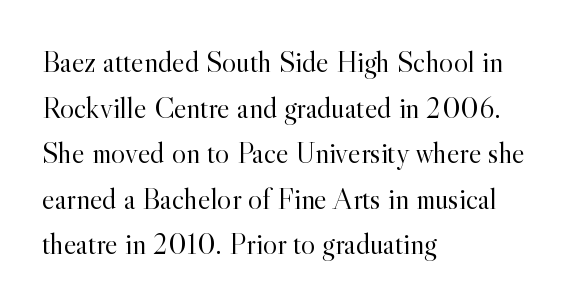
Stroke terminals: seriffed. Characters follow at the spacing the type designer built in. No italicization has been applied; the sample stays upright. Proportional: the letters do not fall into vertical columns.
